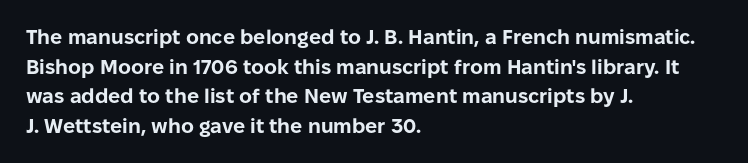
The image shows 20 px bold type, upright; set left-aligned, normal line spacing (1.48x), normal letter spacing, not underlined.
